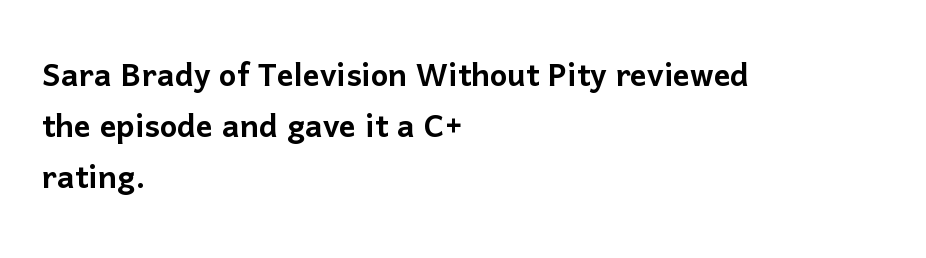
The passage shown is typed in a proportional face where columns would drift. Font category for this specimen: sans-serif. Compared with typical body copy, the letter spacing here is the same. Notice how the stems are strictly vertical — no italics here.
